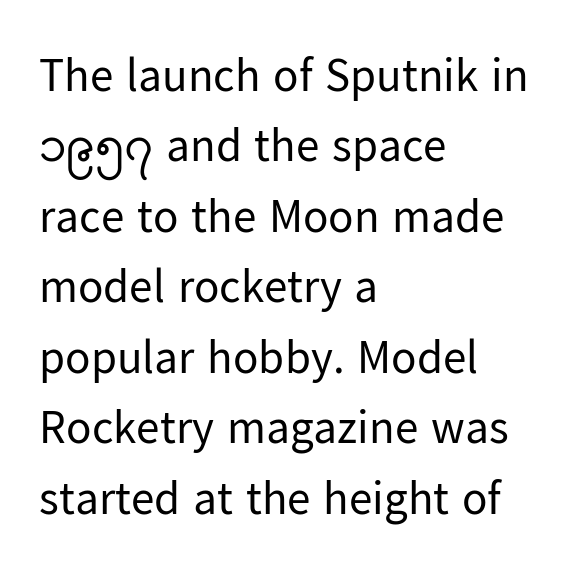
Observe the ordinary spacing: letters are neighbours, not strangers. Each stroke keeps to a modest, everyday thickness or less. The face used here is a sans, in the tradition of grotesques and geometrics. Note the varied advance widths — an 'i' is clearly narrower than an 'm'. This rendering uses left alignment, leaving the right contour irregular.
